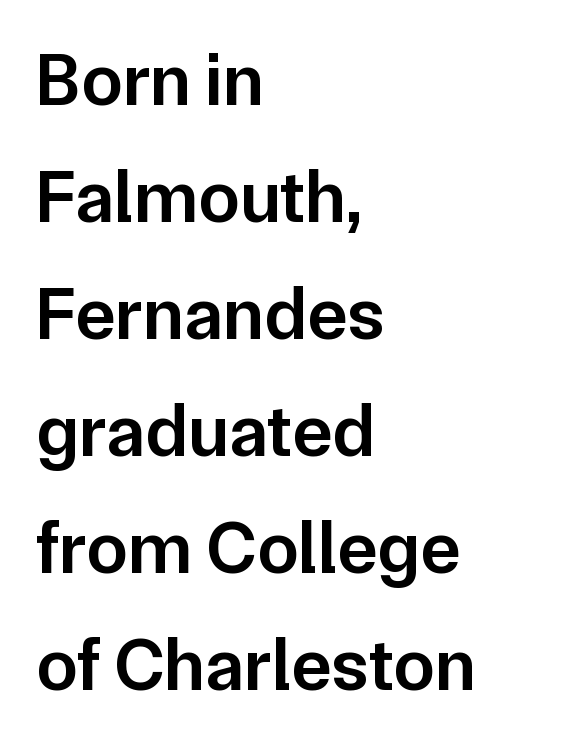
Q: Is the text bold? A: Semi-bold.
Q: Is the text italic (slanted)? A: No, it is upright.
Q: Is the typeface a serif or a sans-serif typeface? A: Sans-serif.
Q: Is the text underlined? A: No.
Q: How is the paragraph aligned? A: Left-aligned.
Q: Is the spacing between letters normal or unusually wide? A: Normal.
Q: Is the spacing between lines tight, normal or loose? A: Normal.
Q: Width (condensed, normal, or wide)? A: Normal.
Q: Stroke contrast? A: Low.
Q: x-height? A: Medium.
Q: Monospaced? A: No.
